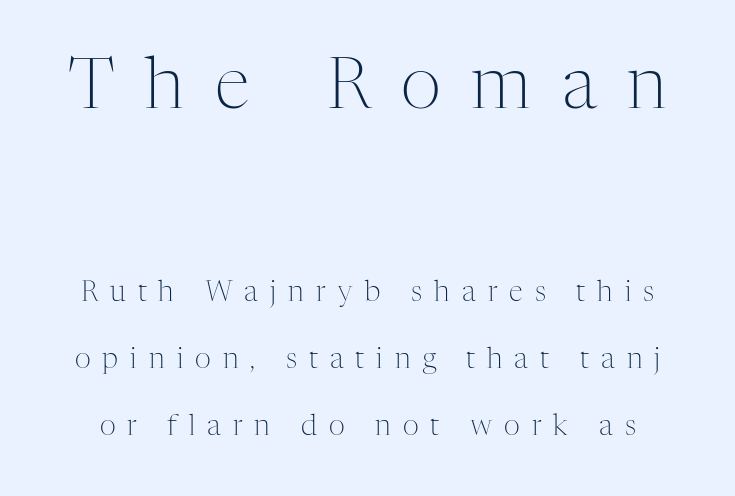
The image shows 71 px light serif type, upright; set loose line spacing (2.39x), unusually wide letter spacing (+0.43 em), not underlined; the first (top) block is 2.54x larger; medium stroke contrast and a medium x-height.
